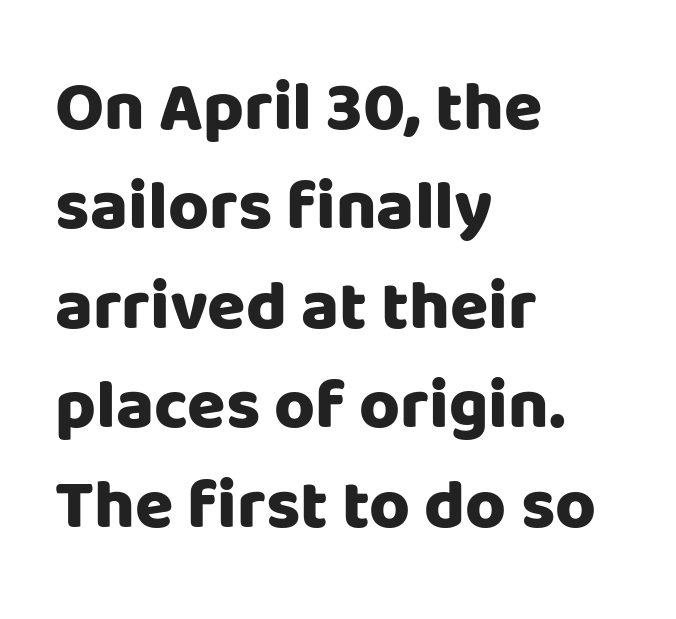
The image shows 70 px heavy sans-serif type, upright; set left-aligned, normal line spacing (1.42x), normal letter spacing, not underlined; low stroke contrast and a large x-height.
